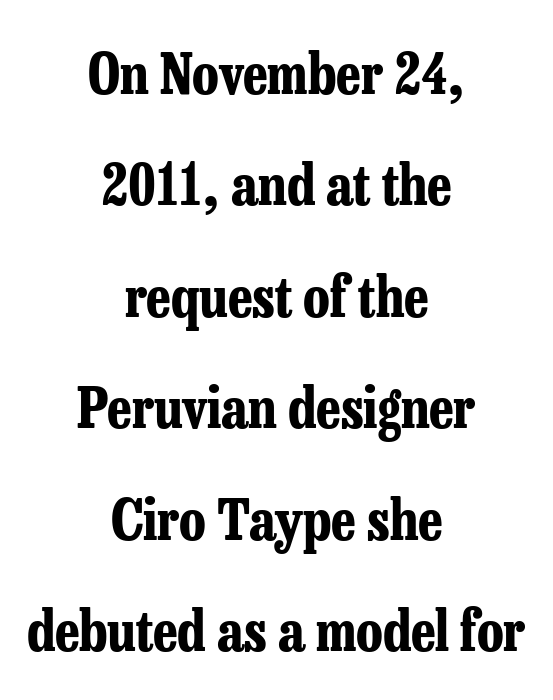
Q: Is the text bold? A: Yes.
Q: Is the text italic (slanted)? A: No, it is upright.
Q: Is the typeface a serif or a sans-serif typeface? A: Serif.
Q: Is the text underlined? A: No.
Q: How is the paragraph aligned? A: Centered.
Q: Is the spacing between letters normal or unusually wide? A: Normal.
Q: Is the spacing between lines tight, normal or loose? A: Loose.
Q: Width (condensed, normal, or wide)? A: Condensed.
Q: Stroke contrast? A: Low.
Q: x-height? A: Medium.
Q: Monospaced? A: No.
